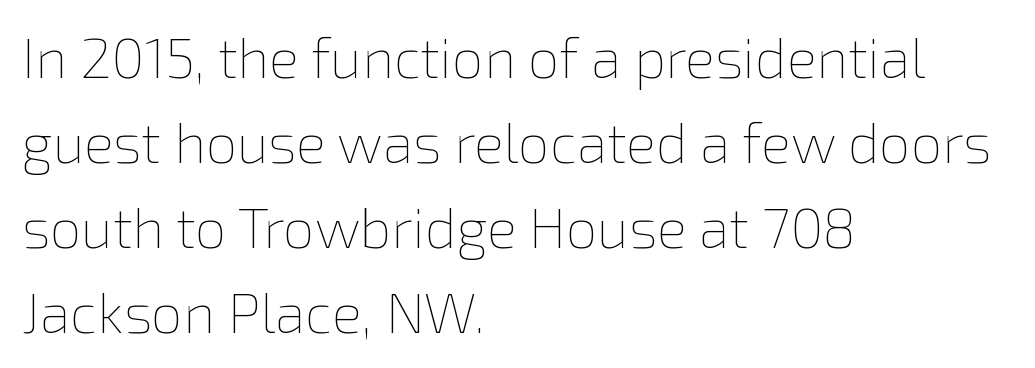
The image shows 56 px thin type, upright; set left-aligned, normal line spacing (1.52x), normal letter spacing, not underlined; low stroke contrast and a medium x-height.
